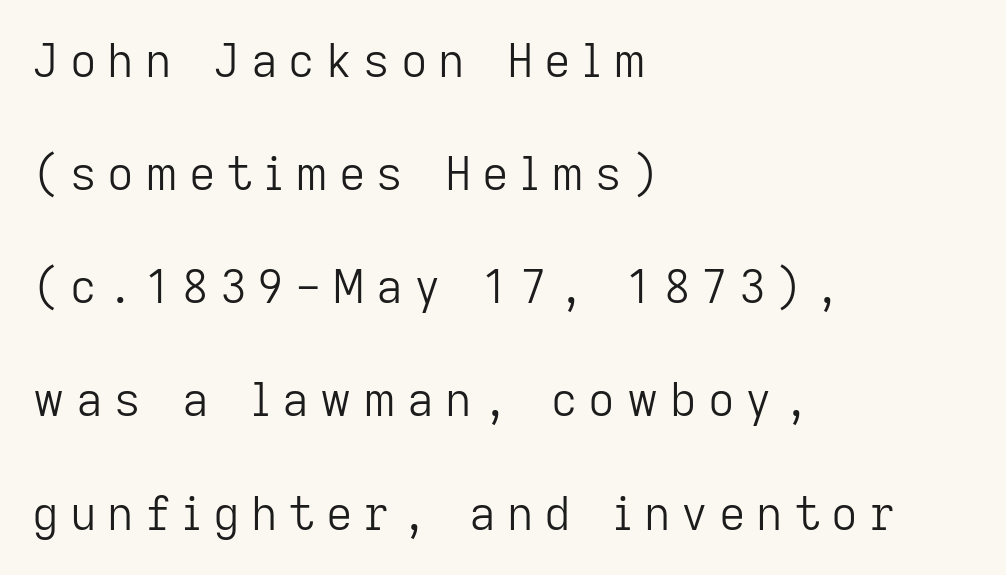
{"serif": "no", "italic": "no", "bold": "no", "weight": "light", "width": "normal", "stroke_contrast": "low", "x_height": "medium", "monospaced": "no", "underline": "no", "align": "left", "line_spacing": "loose", "line_spacing_ratio": 2.46, "letter_spacing": "wide", "letter_spacing_em": 0.24, "glyph_px": 46}
